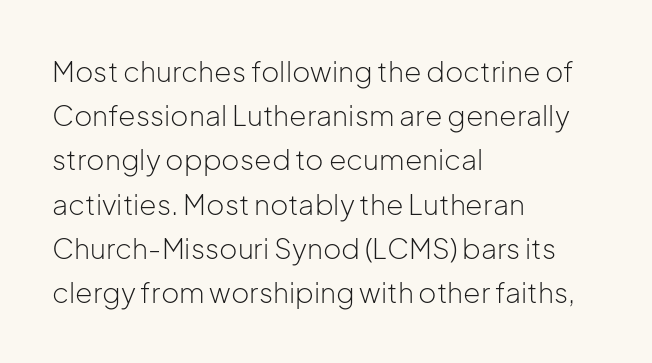
You can tell from the bare stems that sans-serif type was used. Ascenders rise straight up at ninety degrees. Underline: absent. Compared with typical body copy, the letter spacing here is the same. Vertical stems look standard width or narrower in stroke.
